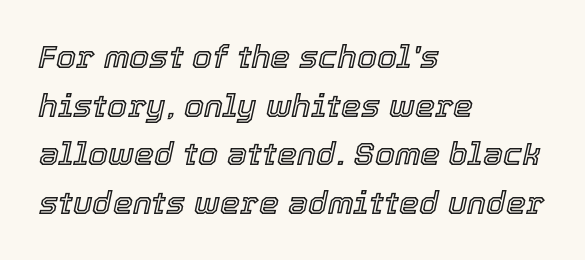
{"italic": "yes", "lean": "right", "slant_degrees": 12, "width": "normal", "x_height": "medium", "monospaced": "no", "underline": "no", "align": "left", "line_spacing": "normal", "line_spacing_ratio": 1.52, "letter_spacing": "normal", "letter_spacing_em": 0.0, "glyph_px": 32}
